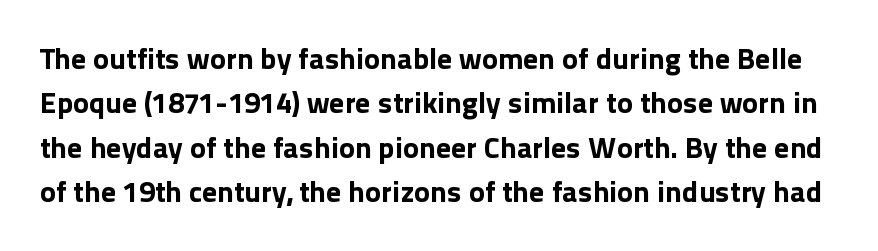
{"serif": "no", "italic": "no", "bold": "yes", "weight": "bold", "width": "normal", "x_height": "medium", "monospaced": "no", "underline": "no", "line_spacing": "normal", "line_spacing_ratio": 1.48, "letter_spacing": "normal", "letter_spacing_em": 0.0, "glyph_px": 30}
